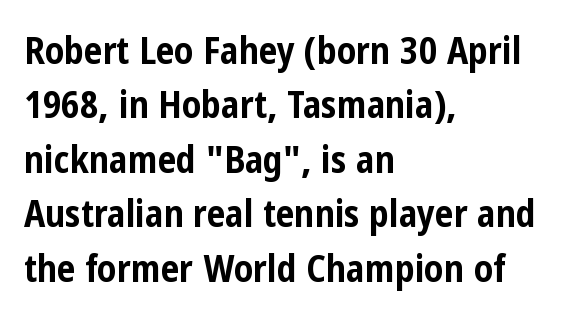
Q: Is the text bold? A: Yes.
Q: Is the text italic (slanted)? A: No, it is upright.
Q: Is the typeface a serif or a sans-serif typeface? A: Sans-serif.
Q: Is the text underlined? A: No.
Q: How is the paragraph aligned? A: Left-aligned.
Q: Is the spacing between letters normal or unusually wide? A: Normal.
Q: Is the spacing between lines tight, normal or loose? A: Normal.
Q: Width (condensed, normal, or wide)? A: Condensed.
Q: Stroke contrast? A: Low.
Q: x-height? A: Medium.
Q: Monospaced? A: No.
